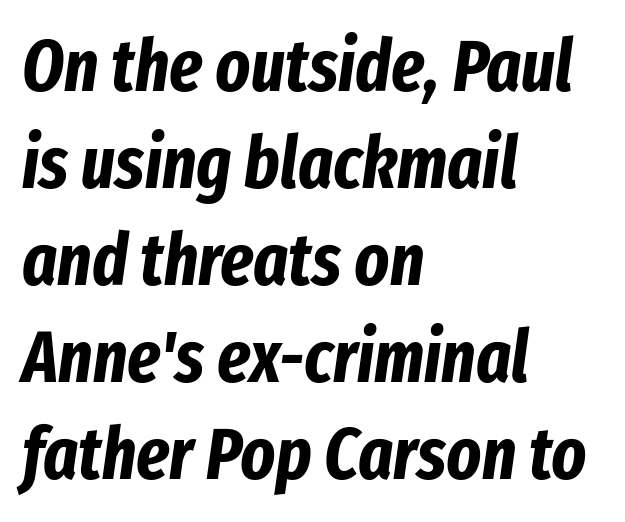
{"italic": "yes", "lean": "right", "slant_degrees": 8, "bold": "yes", "weight": "bold", "width": "condensed", "stroke_contrast": "low", "x_height": "medium", "monospaced": "no", "underline": "no", "align": "left", "line_spacing": "normal", "line_spacing_ratio": 1.33, "letter_spacing": "normal", "letter_spacing_em": 0.0, "glyph_px": 73}
